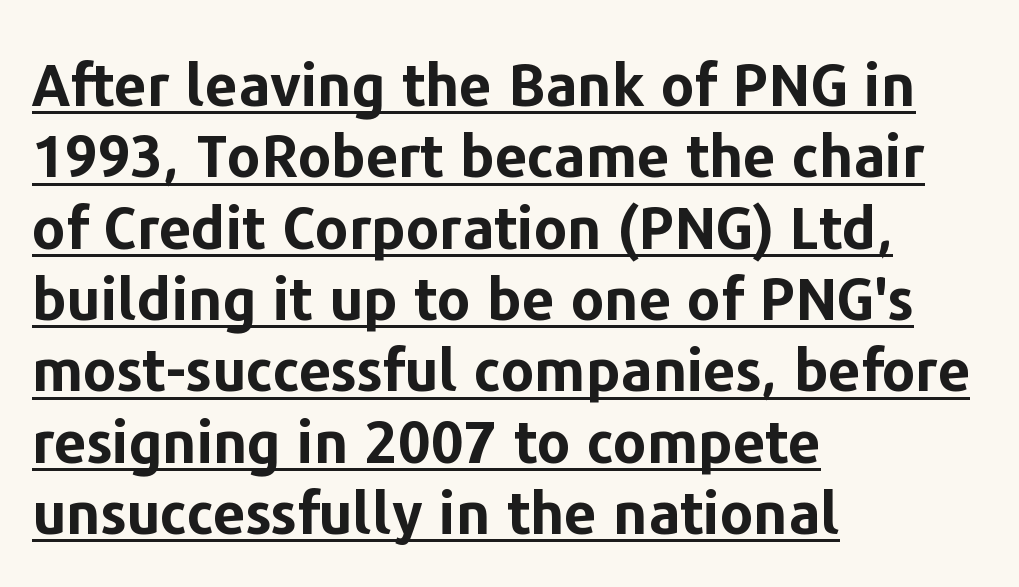
Underline: present. These lines were composed using upright roman letters. You could call the tracking neutral — neither tight nor loose. The letters advance in unequal steps, a hallmark of proportional type.
